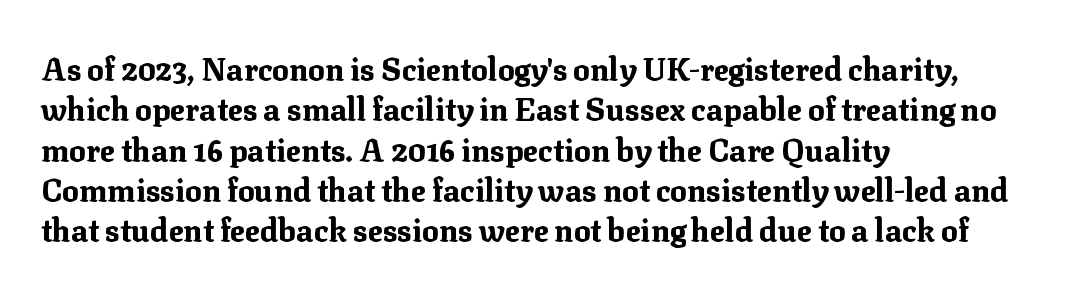
{"serif": "yes", "italic": "no", "bold": "yes", "weight": "bold", "width": "normal", "stroke_contrast": "medium", "x_height": "medium", "monospaced": "no", "underline": "no", "align": "left", "line_spacing": "normal", "line_spacing_ratio": 1.3, "letter_spacing": "normal", "letter_spacing_em": 0.0, "glyph_px": 31}
